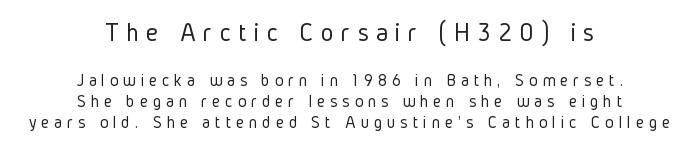
Q: Is the text bold? A: No.
Q: Is the text italic (slanted)? A: No, it is upright.
Q: Is the text underlined? A: No.
Q: How is the paragraph aligned? A: Centered.
Q: Is the spacing between letters normal or unusually wide? A: Unusually wide.
Q: Which block of text is set in a larger size, the first (top) or the second (bottom)? A: The first (top) one.
